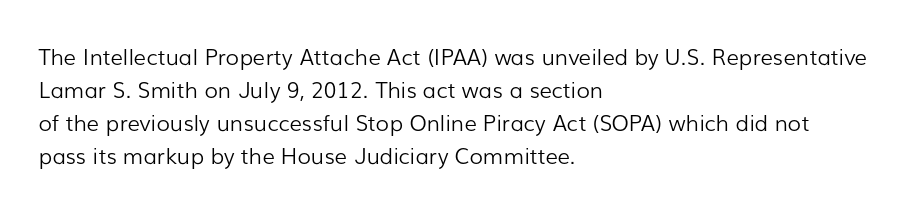
Q: Is the text bold? A: No.
Q: Is the text italic (slanted)? A: No, it is upright.
Q: Is the text underlined? A: No.
Q: How is the paragraph aligned? A: Left-aligned.
Q: Is the spacing between letters normal or unusually wide? A: Normal.
Q: Is the spacing between lines tight, normal or loose? A: Normal.
